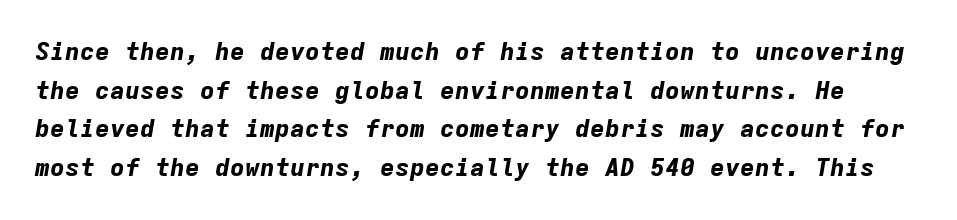
Q: Is the text bold? A: Yes.
Q: Is the text italic (slanted)? A: Yes, it leans right by about 9 degrees.
Q: Is the text underlined? A: No.
Q: Is the spacing between letters normal or unusually wide? A: Normal.
Q: Is the spacing between lines tight, normal or loose? A: Normal.
